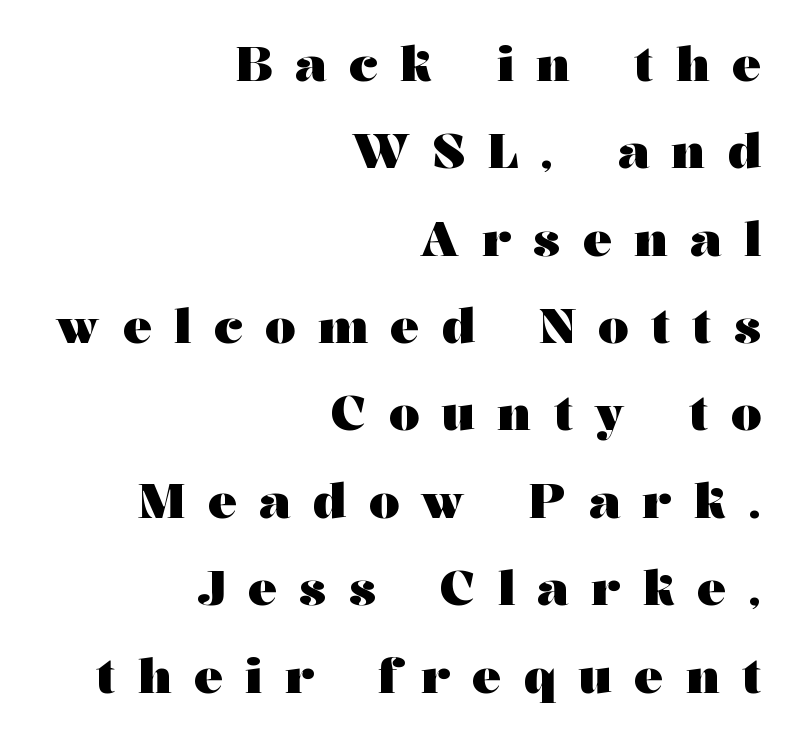
{"serif": "yes", "italic": "no", "bold": "yes", "weight": "heavy", "width": "wide", "stroke_contrast": "medium", "x_height": "medium", "monospaced": "no", "underline": "no", "align": "right", "line_spacing_ratio": 1.82, "letter_spacing": "wide", "letter_spacing_em": 0.47, "glyph_px": 48}
